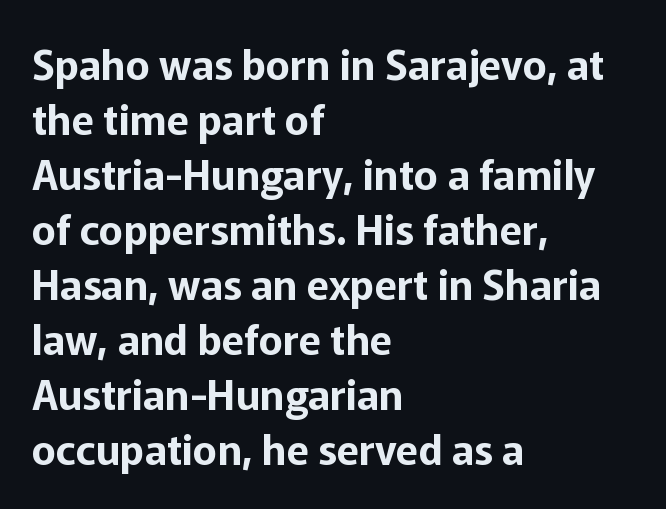
{"serif": "no", "italic": "no", "width": "normal", "stroke_contrast": "low", "x_height": "medium", "monospaced": "no", "underline": "no", "align": "left", "line_spacing": "normal", "line_spacing_ratio": 1.34, "letter_spacing": "normal", "letter_spacing_em": 0.0, "glyph_px": 41}
